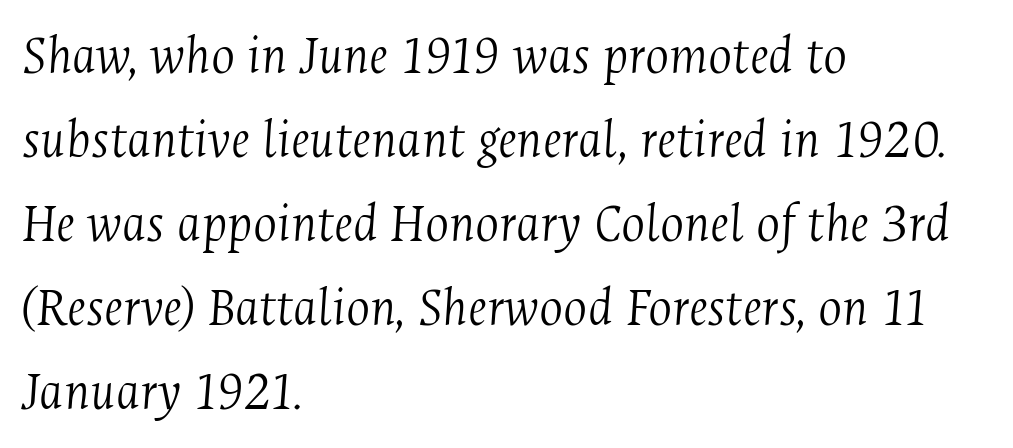
The image shows 56 px light, condensed serif type, italic (leaning right); set left-aligned, normal line spacing (1.5x), normal letter spacing, not underlined; medium stroke contrast and a medium x-height.
